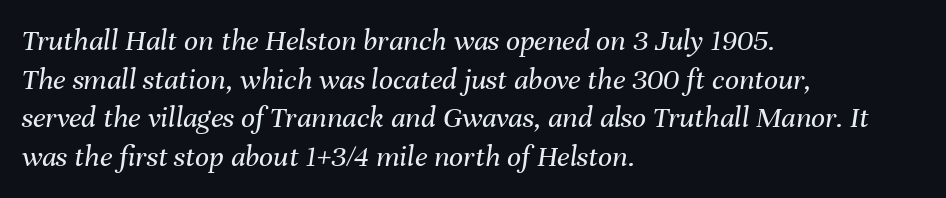
Q: Is the text bold? A: No.
Q: Is the text italic (slanted)? A: Yes, it leans right by about 8 degrees.
Q: Is the text underlined? A: No.
Q: How is the paragraph aligned? A: Left-aligned.
Q: Is the spacing between letters normal or unusually wide? A: Normal.
Q: Is the spacing between lines tight, normal or loose? A: Normal.
Q: Width (condensed, normal, or wide)? A: Normal.
Q: Stroke contrast? A: Medium.
Q: x-height? A: Medium.
Q: Monospaced? A: No.
